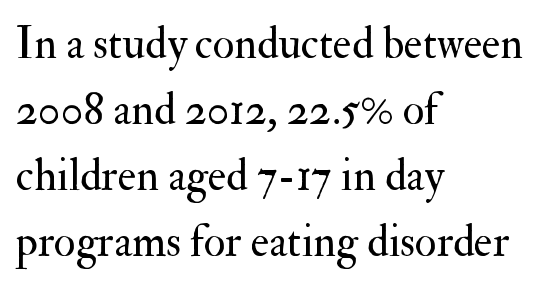
The image shows 44 px regular-weight serif type, upright; set left-aligned, normal line spacing (1.5x), normal letter spacing, not underlined; medium stroke contrast and a small x-height.
